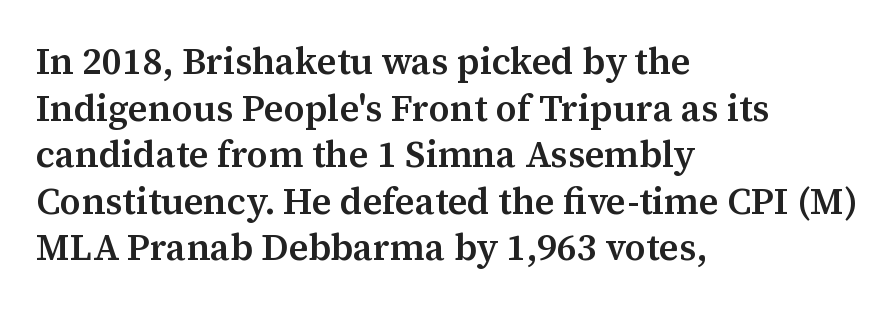
The image shows 37 px semibold serif type, upright; set left-aligned, normal line spacing (1.26x), normal letter spacing, not underlined; medium stroke contrast and a medium x-height.
